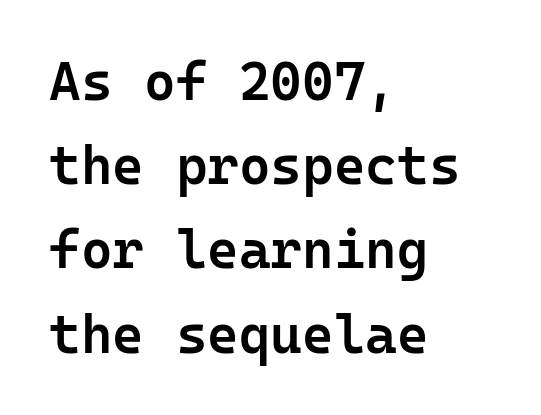
{"serif": "no", "italic": "no", "bold": "semi", "weight": "semibold", "width": "normal", "stroke_contrast": "low", "x_height": "medium", "monospaced": "yes", "underline": "no", "align": "left", "line_spacing": "normal", "line_spacing_ratio": 1.56, "letter_spacing": "normal", "letter_spacing_em": 0.0, "glyph_px": 54}
